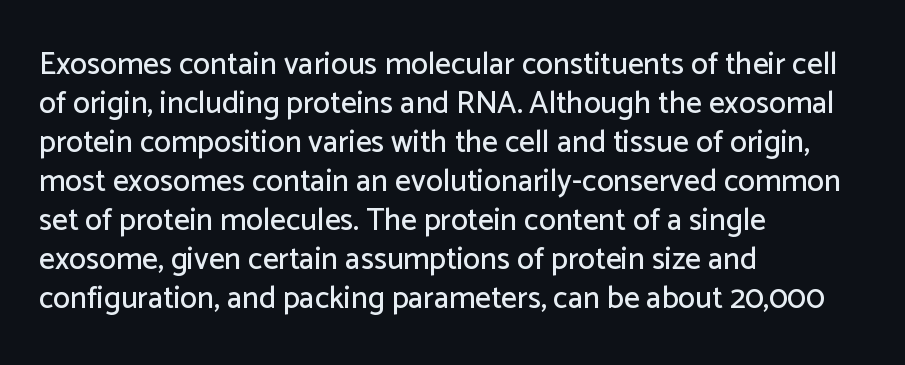
Q: Is the text italic (slanted)? A: No, it is upright.
Q: Is the typeface a serif or a sans-serif typeface? A: Sans-serif.
Q: Is the text underlined? A: No.
Q: How is the paragraph aligned? A: Left-aligned.
Q: Is the spacing between letters normal or unusually wide? A: Normal.
Q: Is the spacing between lines tight, normal or loose? A: Normal.
Q: Width (condensed, normal, or wide)? A: Normal.
Q: Stroke contrast? A: Low.
Q: x-height? A: Medium.
Q: Monospaced? A: No.
